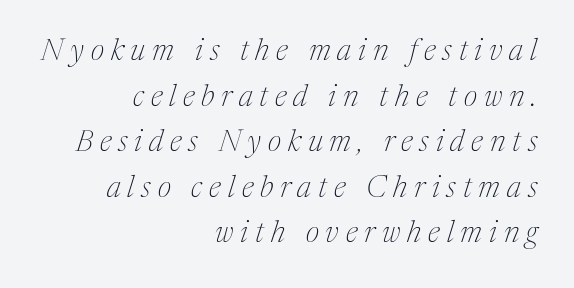
Q: Is the text bold? A: No.
Q: Is the text italic (slanted)? A: Yes, it leans right by about 17 degrees.
Q: Is the typeface a serif or a sans-serif typeface? A: Serif.
Q: Is the text underlined? A: No.
Q: How is the paragraph aligned? A: Right-aligned.
Q: Is the spacing between letters normal or unusually wide? A: Unusually wide.
Q: Is the spacing between lines tight, normal or loose? A: Normal.
Q: Width (condensed, normal, or wide)? A: Normal.
Q: Stroke contrast? A: Medium.
Q: x-height? A: Medium.
Q: Monospaced? A: No.
